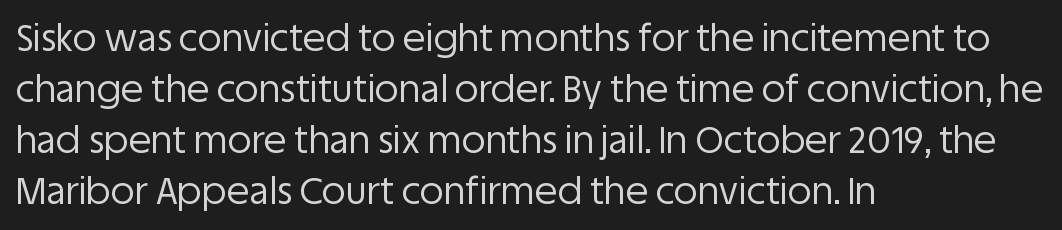
Heaviness? Minimal to ordinary, like unemphasized prose. Anything drawn beneath the words? Only blank space. The letters sit at their default tracking, neither squeezed nor spread. A typesetter would label this face a sans. What's the leading like? Ordinary, nothing unusual.
